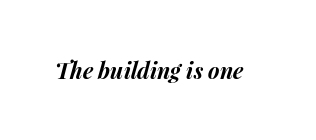
The image shows 22 px bold type, italic (leaning right); set normal letter spacing, not underlined.
